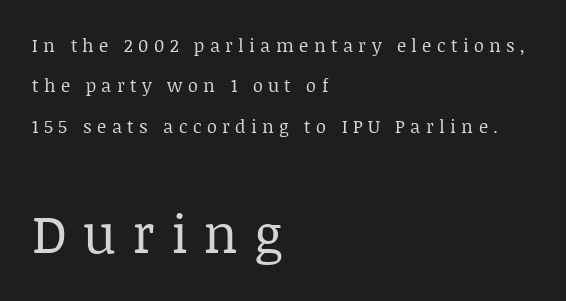
The lower block of text is set noticeably larger than the block above it. The face used here is rendered with a markedly widened letterfit. Tall strokes in this sample are plumb rather than angled. Note the varied advance widths — an 'i' is clearly narrower than an 'm'. Stroke thickness stays within the range of a standard reading face or lighter. Left-aligned paragraph, ragged on the right.
